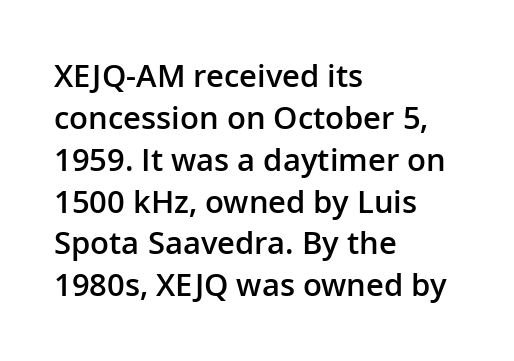
Q: Is the text bold? A: Semi-bold.
Q: Is the text italic (slanted)? A: No, it is upright.
Q: Is the typeface a serif or a sans-serif typeface? A: Sans-serif.
Q: Is the text underlined? A: No.
Q: How is the paragraph aligned? A: Left-aligned.
Q: Is the spacing between letters normal or unusually wide? A: Normal.
Q: Is the spacing between lines tight, normal or loose? A: Normal.
Q: Width (condensed, normal, or wide)? A: Normal.
Q: Stroke contrast? A: Low.
Q: x-height? A: Medium.
Q: Monospaced? A: No.
